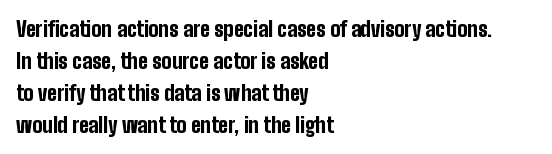
The type sits square on the baseline with zero lean. Summary of weight: heavy, a full bold. Interline gaps are of average width in this sample. The type is set solid horizontally, with unmodified tracking. Underline: absent.
